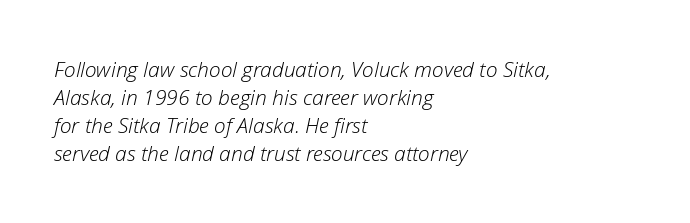
On a weight scale, this lands at 450 or below. The words here are not underlined. Line spacing here is normal. Slanted lettering throughout. In terms of letterspacing, this is plain default setting.
